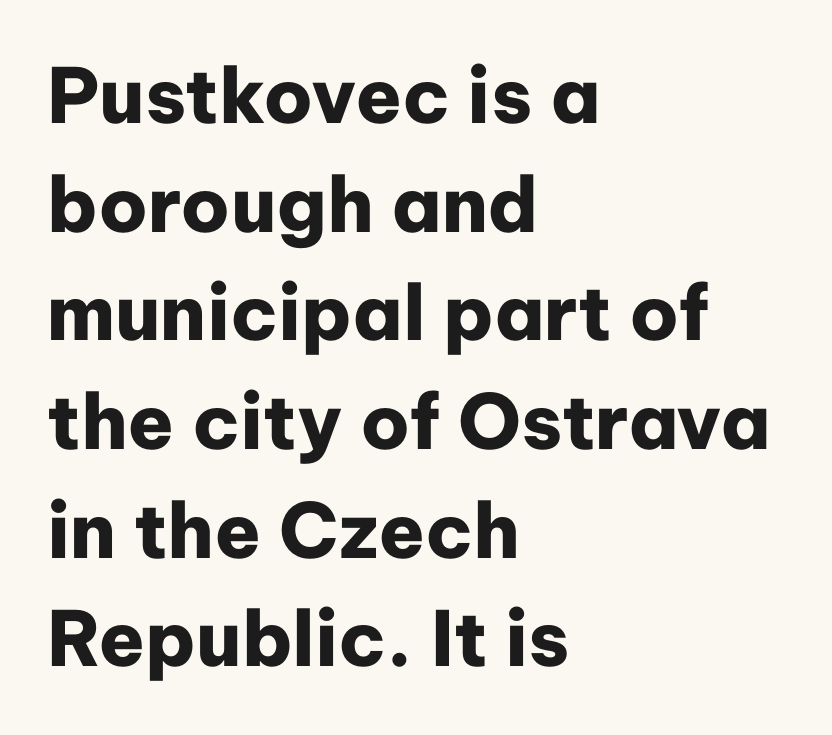
Q: Is the text bold? A: Yes.
Q: Is the text italic (slanted)? A: No, it is upright.
Q: Is the typeface a serif or a sans-serif typeface? A: Sans-serif.
Q: Is the text underlined? A: No.
Q: How is the paragraph aligned? A: Left-aligned.
Q: Is the spacing between letters normal or unusually wide? A: Normal.
Q: Is the spacing between lines tight, normal or loose? A: Normal.
Q: Width (condensed, normal, or wide)? A: Normal.
Q: Stroke contrast? A: Low.
Q: x-height? A: Medium.
Q: Monospaced? A: No.
